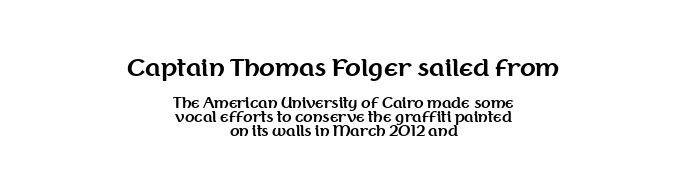
{"italic": "no", "bold": "yes", "underline": "no", "align": "center", "line_spacing": "tight", "line_spacing_ratio": 1.0, "letter_spacing": "normal", "letter_spacing_em": 0.0, "larger_block": "first", "size_ratio": 1.64, "glyph_px": 23}
